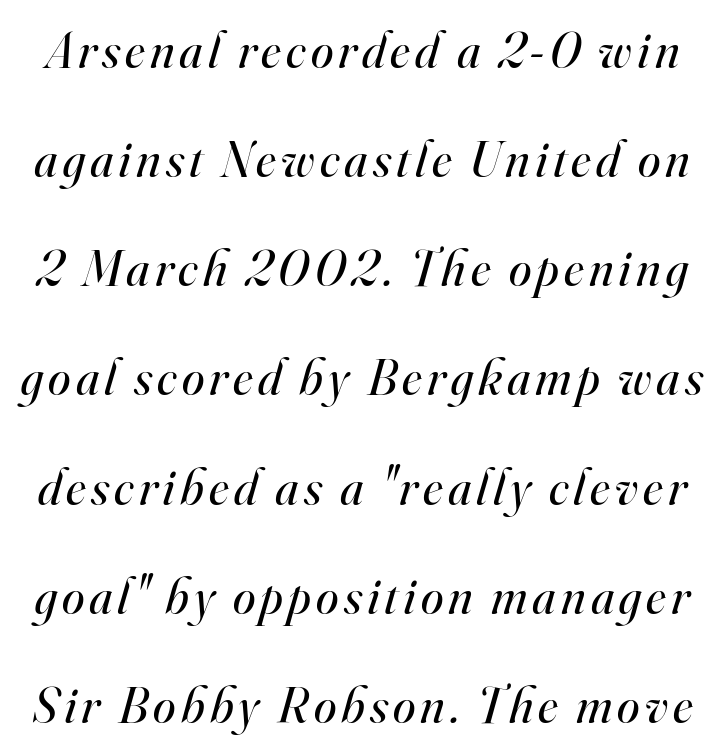
This sample has the flowing, uneven cadence of proportional lettering. Vertical spacing — loose. Any mark beneath the type? The region is blank. Letterform terminals end in serifs throughout the passage. It's the slanting kind of type. The font sits on the lighter half of the weight spectrum, regular included.
